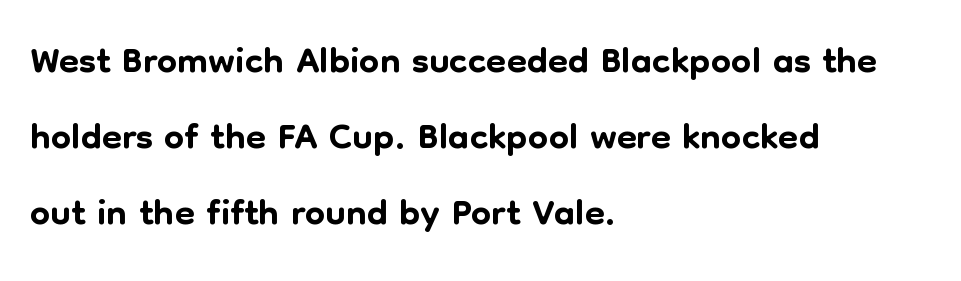
Q: Is the text italic (slanted)? A: No, it is upright.
Q: Is the typeface a serif or a sans-serif typeface? A: Sans-serif.
Q: Is the text underlined? A: No.
Q: How is the paragraph aligned? A: Left-aligned.
Q: Is the spacing between letters normal or unusually wide? A: Normal.
Q: Is the spacing between lines tight, normal or loose? A: Normal.
Q: Width (condensed, normal, or wide)? A: Normal.
Q: Stroke contrast? A: Low.
Q: x-height? A: Medium.
Q: Monospaced? A: No.
